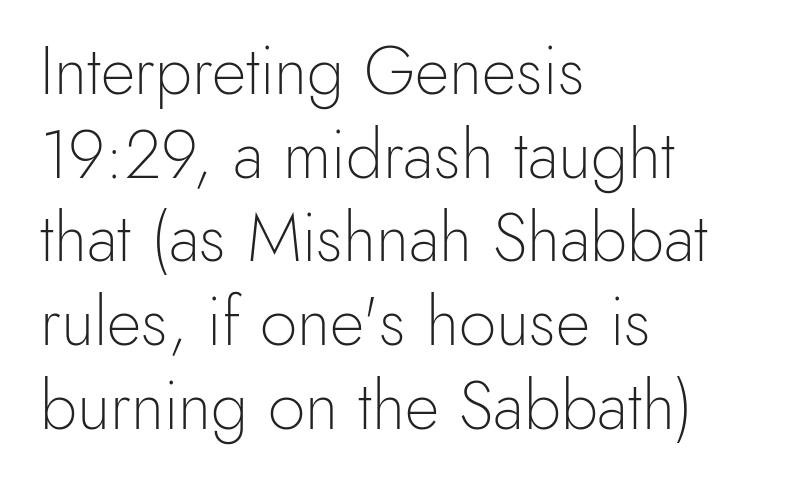
The image shows 67 px light sans-serif type, upright; set left-aligned, normal line spacing (1.25x), normal letter spacing, not underlined; a small x-height.
